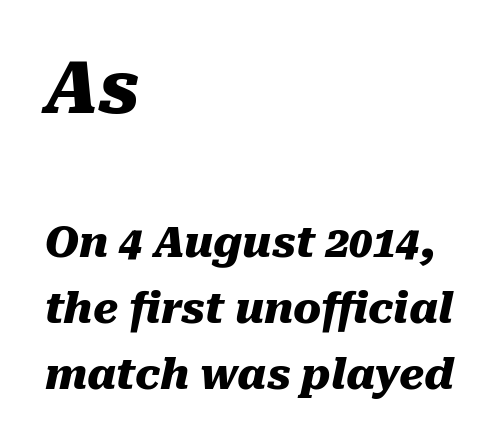
The line texture is even and compact thanks to regular tracking. These lines are rendered in a variable-pitch font. The foot of each line stays bare and open. The first block has been scaled up relative to the second. Line beginnings align vertically; line endings do not.
